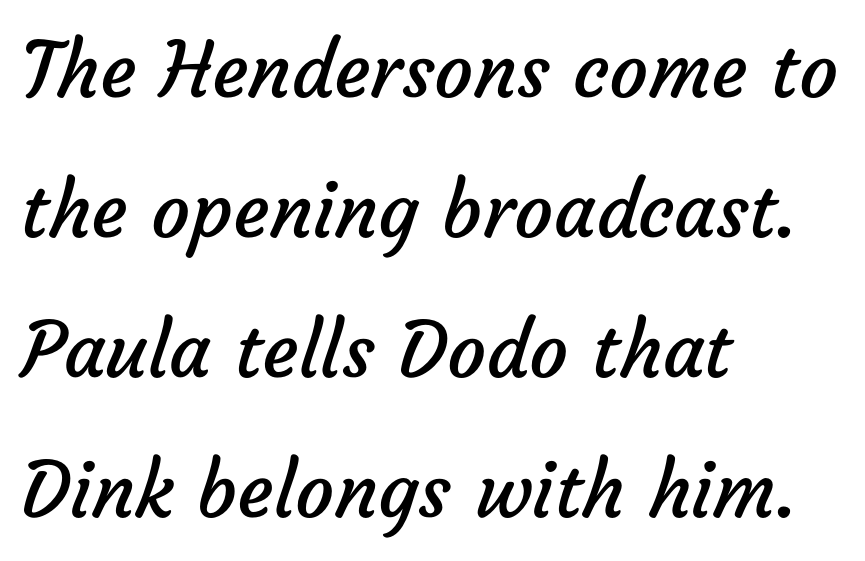
The image shows 77 px regular-weight sans-serif type; set left-aligned, line spacing 1.82x, normal letter spacing, not underlined; low stroke contrast and a medium x-height.
